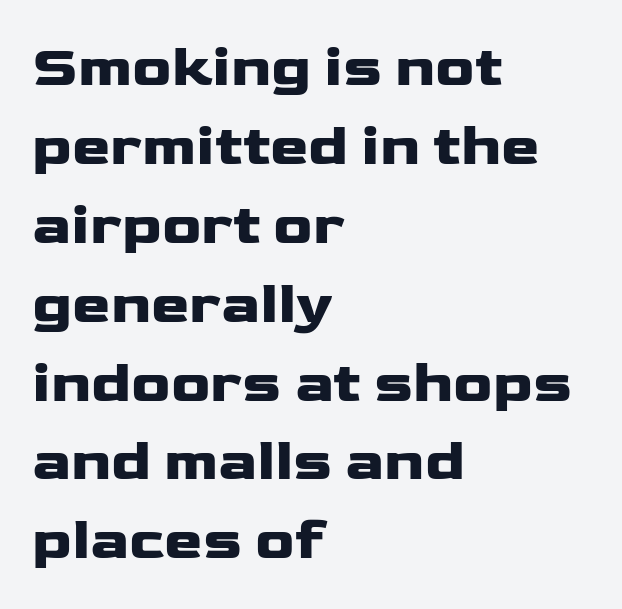
Is this a fixed-width face? No — the glyphs have proportional, varying widths. In CSS terms this would be text-align: left. Every character sits straight up, as roman type does. A normal amount of white space separates one row of letters from the next. Plenty of ink on the page — the face is bold.
